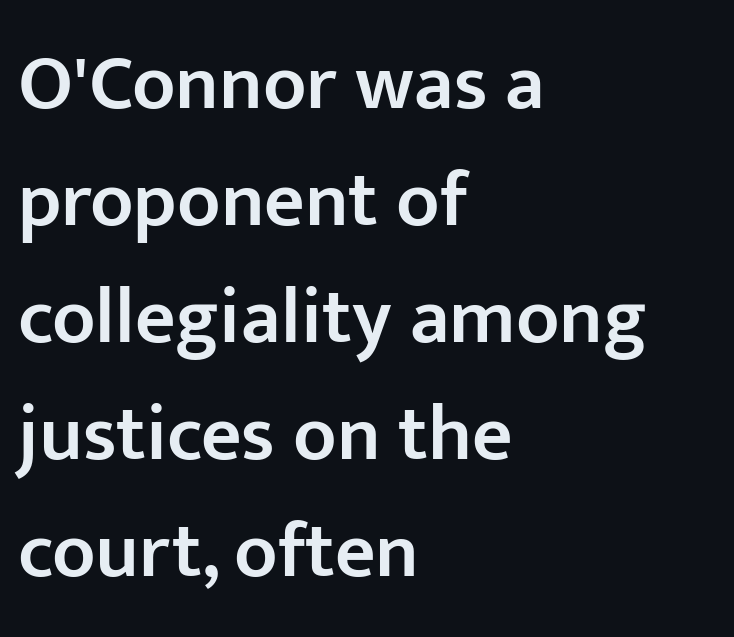
The image shows 79 px semibold sans-serif type, upright; set left-aligned, normal line spacing (1.48x), normal letter spacing, not underlined; low stroke contrast and a medium x-height.
